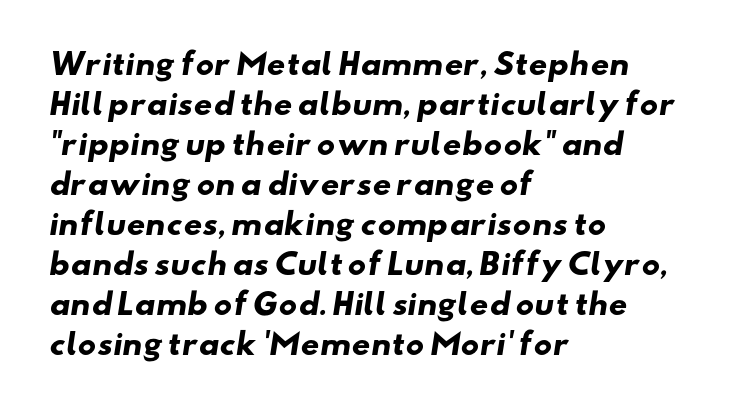
Q: Is the text bold? A: Yes.
Q: Is the typeface a serif or a sans-serif typeface? A: Sans-serif.
Q: Is the text underlined? A: No.
Q: How is the paragraph aligned? A: Left-aligned.
Q: Is the spacing between letters normal or unusually wide? A: Normal.
Q: Is the spacing between lines tight, normal or loose? A: Normal.
Q: Width (condensed, normal, or wide)? A: Wide.
Q: Stroke contrast? A: Low.
Q: x-height? A: Small.
Q: Monospaced? A: No.
